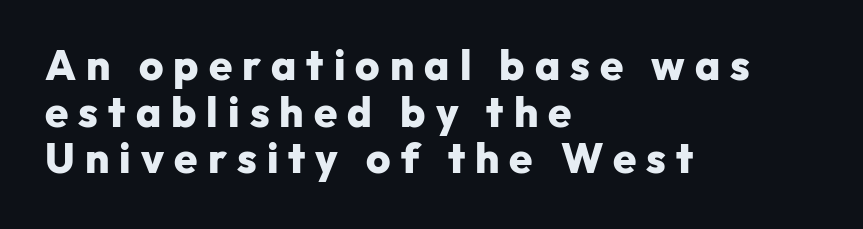
The image shows 42 px heavy sans-serif type, upright; set left-aligned, tight line spacing (1.11x), unusually wide letter spacing (+0.24 em), not underlined; low stroke contrast and a medium x-height.
